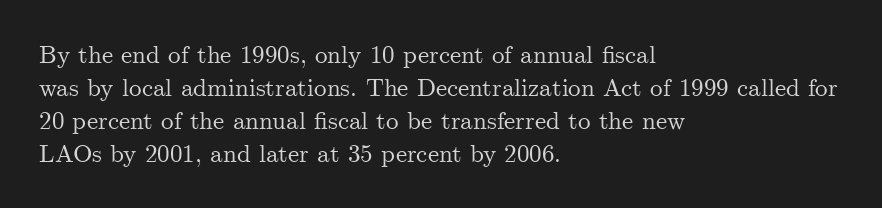
Q: Is the text italic (slanted)? A: No, it is upright.
Q: Is the text underlined? A: No.
Q: How is the paragraph aligned? A: Left-aligned.
Q: Is the spacing between letters normal or unusually wide? A: Normal.
Q: Is the spacing between lines tight, normal or loose? A: Normal.
